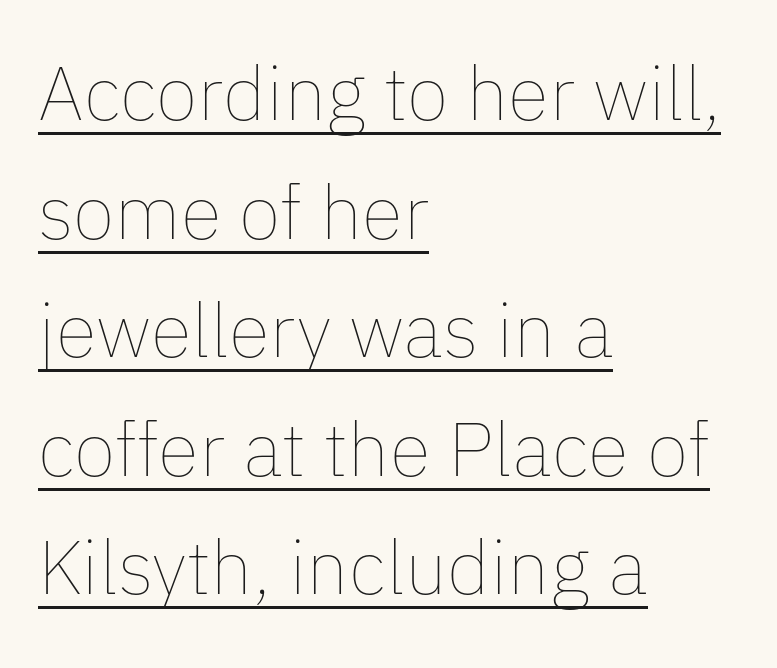
Q: Is the text bold? A: No.
Q: Is the text italic (slanted)? A: No, it is upright.
Q: Is the text underlined? A: Yes.
Q: How is the paragraph aligned? A: Left-aligned.
Q: Is the spacing between letters normal or unusually wide? A: Normal.
Q: Is the spacing between lines tight, normal or loose? A: Normal.
Q: Width (condensed, normal, or wide)? A: Normal.
Q: Stroke contrast? A: Low.
Q: x-height? A: Medium.
Q: Monospaced? A: No.
